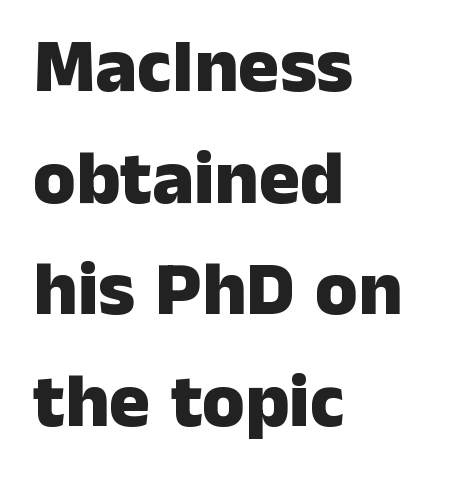
Q: Is the text bold? A: Yes.
Q: Is the text italic (slanted)? A: No, it is upright.
Q: Is the typeface a serif or a sans-serif typeface? A: Sans-serif.
Q: Is the text underlined? A: No.
Q: How is the paragraph aligned? A: Left-aligned.
Q: Is the spacing between letters normal or unusually wide? A: Normal.
Q: Is the spacing between lines tight, normal or loose? A: Normal.
Q: Width (condensed, normal, or wide)? A: Normal.
Q: Stroke contrast? A: Low.
Q: x-height? A: Medium.
Q: Monospaced? A: No.
